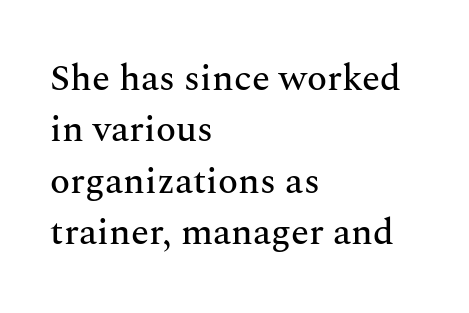
Q: Is the text italic (slanted)? A: No, it is upright.
Q: Is the typeface a serif or a sans-serif typeface? A: Serif.
Q: Is the text underlined? A: No.
Q: How is the paragraph aligned? A: Left-aligned.
Q: Is the spacing between letters normal or unusually wide? A: Normal.
Q: Is the spacing between lines tight, normal or loose? A: Normal.
Q: Width (condensed, normal, or wide)? A: Normal.
Q: Stroke contrast? A: Medium.
Q: x-height? A: Medium.
Q: Monospaced? A: No.
